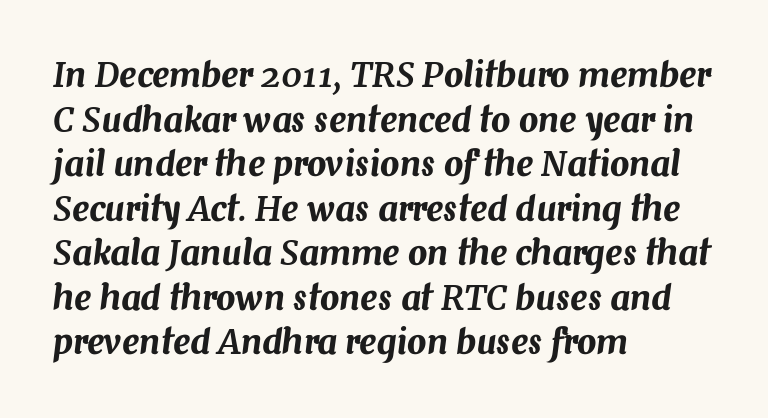
The image shows 34 px text type, italic (leaning right); set left-aligned, normal line spacing (1.31x), normal letter spacing, not underlined; medium stroke contrast and a medium x-height.
